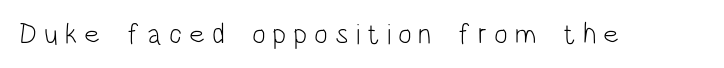
The horizontal fit of the characters is loose and conspicuously gappy. Varying glyph widths throughout — classic text-font behaviour. Unlike a traditional serif, this face leaves its strokes unadorned. Unlike italic type, these characters show no tilt at all.
